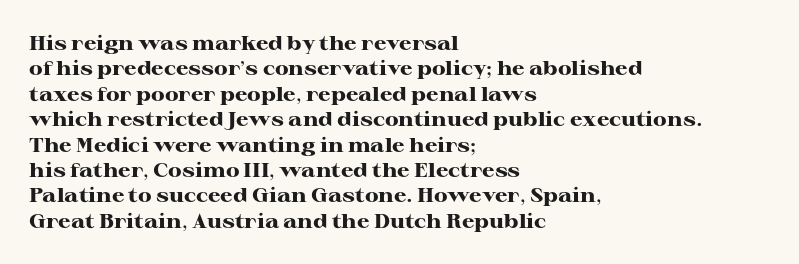
The image shows 20 px bold type, upright; set left-aligned, normal line spacing (1.27x), normal letter spacing, not underlined.
